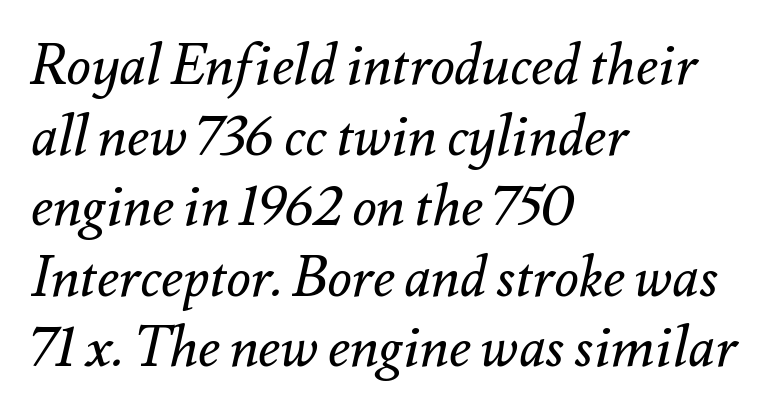
{"italic": "yes", "lean": "right", "slant_degrees": 12, "bold": "no", "weight": "regular", "width": "normal", "stroke_contrast": "medium", "x_height": "small", "monospaced": "no", "underline": "no", "align": "left", "line_spacing": "normal", "line_spacing_ratio": 1.26, "letter_spacing": "normal", "letter_spacing_em": 0.0, "glyph_px": 56}
